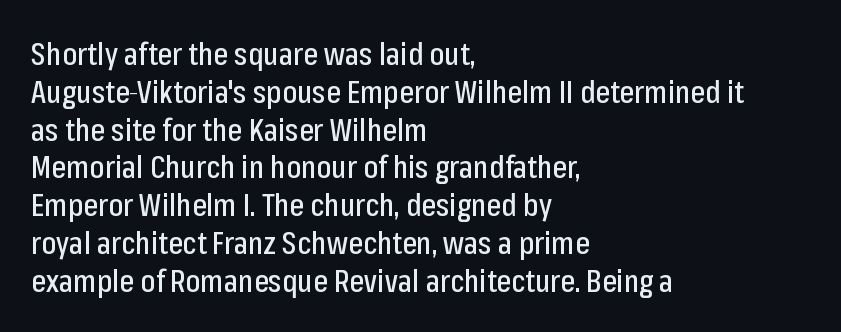
The image shows 31 px condensed sans-serif type, upright; set left-aligned, line spacing 1.22x, normal letter spacing, not underlined; low stroke contrast and a medium x-height.
